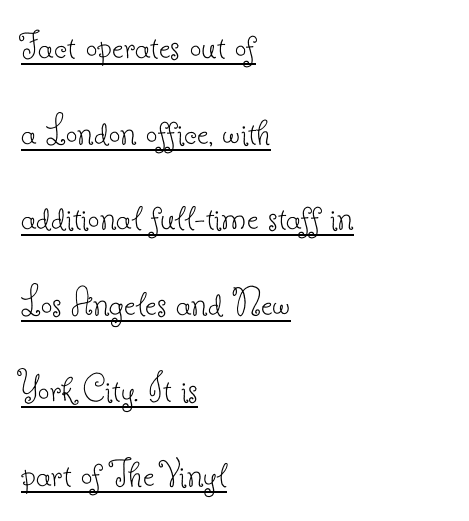
Q: Is the text bold? A: No.
Q: Is the text italic (slanted)? A: No, it is upright.
Q: Is the typeface a serif or a sans-serif typeface? A: Serif.
Q: Is the text underlined? A: Yes.
Q: How is the paragraph aligned? A: Left-aligned.
Q: Is the spacing between letters normal or unusually wide? A: Normal.
Q: Is the spacing between lines tight, normal or loose? A: Loose.
Q: Width (condensed, normal, or wide)? A: Normal.
Q: Stroke contrast? A: Low.
Q: x-height? A: Small.
Q: Monospaced? A: No.
